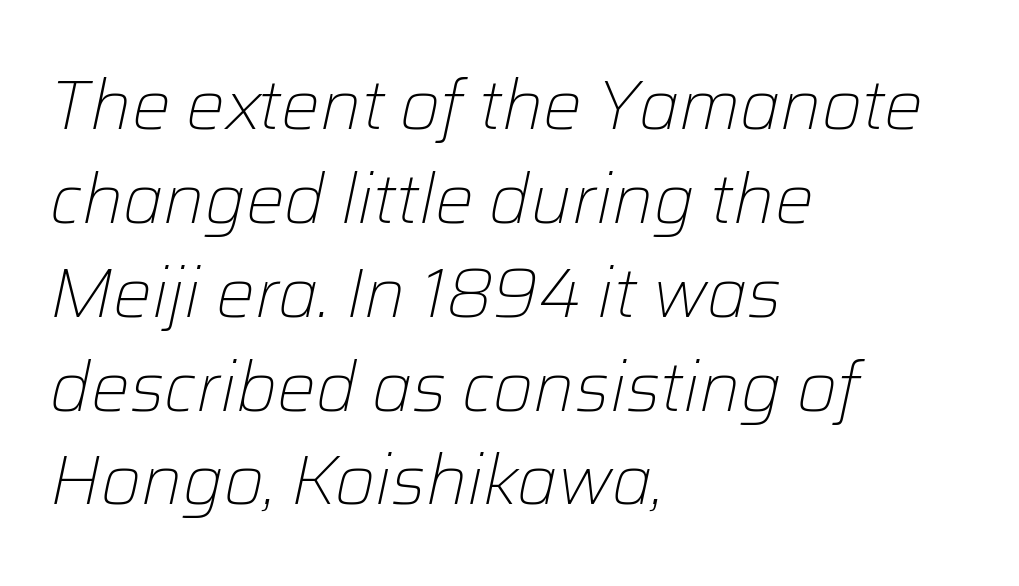
Q: Is the text bold? A: No.
Q: Is the text italic (slanted)? A: Yes, it leans right by about 12 degrees.
Q: Is the text underlined? A: No.
Q: How is the paragraph aligned? A: Left-aligned.
Q: Is the spacing between letters normal or unusually wide? A: Normal.
Q: Is the spacing between lines tight, normal or loose? A: Normal.
Q: Width (condensed, normal, or wide)? A: Normal.
Q: Stroke contrast? A: Low.
Q: x-height? A: Medium.
Q: Monospaced? A: No.
